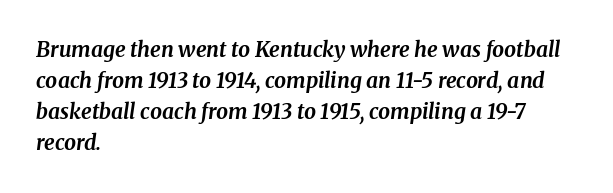
The image shows 21 px bold type, italic (leaning right); set left-aligned, normal line spacing (1.48x), normal letter spacing, not underlined.
